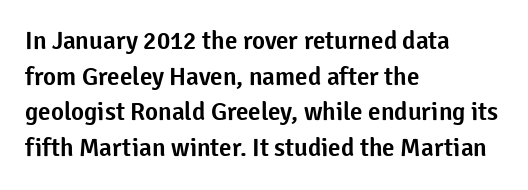
The image shows 25 px text type, upright; set left-aligned, normal line spacing (1.43x), normal letter spacing, not underlined.
